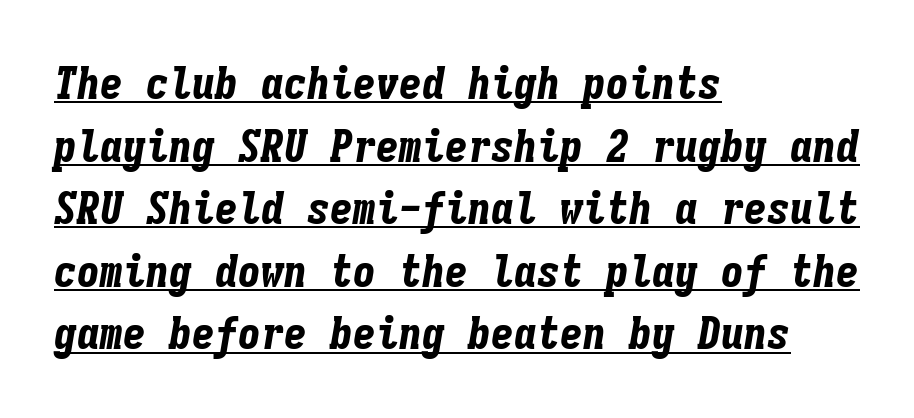
{"italic": "yes", "lean": "right", "slant_degrees": 9, "bold": "yes", "weight": "bold", "width": "condensed", "stroke_contrast": "low", "x_height": "medium", "monospaced": "yes", "underline": "yes", "align": "left", "line_spacing": "normal", "line_spacing_ratio": 1.36, "letter_spacing": "normal", "letter_spacing_em": 0.0, "glyph_px": 46}
